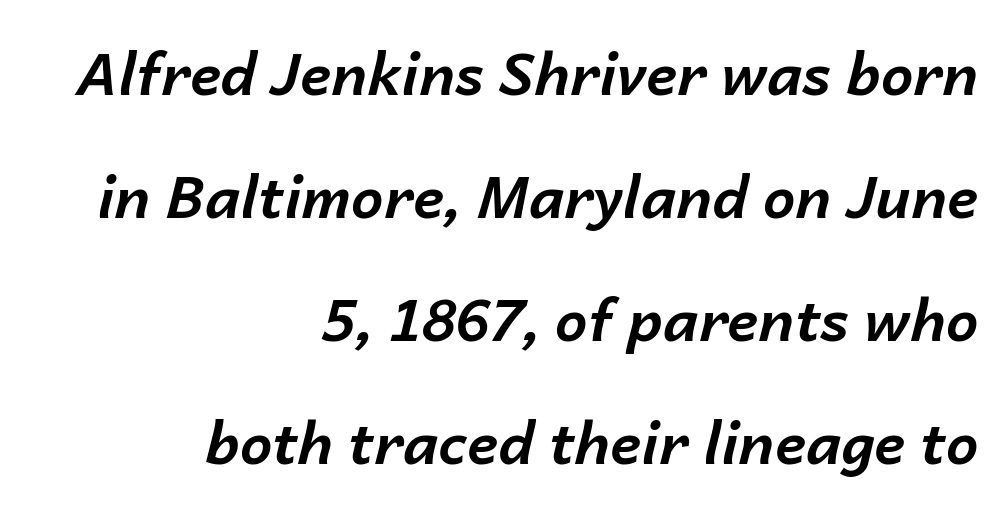
The image shows 58 px bold type, italic (leaning right); set right-aligned, loose line spacing (2.12x), normal letter spacing, not underlined; low stroke contrast and a medium x-height.
